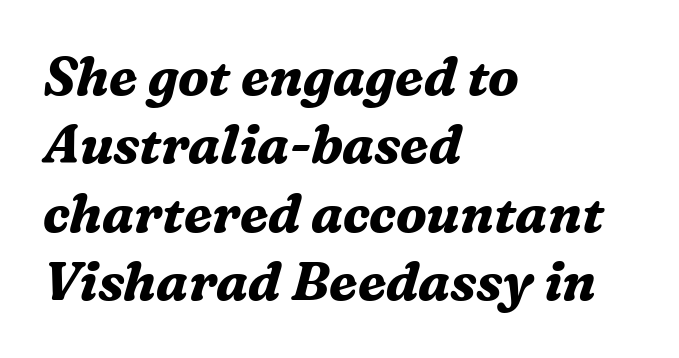
Q: Is the text bold? A: Yes.
Q: Is the text italic (slanted)? A: Yes, it leans right by about 16 degrees.
Q: Is the typeface a serif or a sans-serif typeface? A: Serif.
Q: Is the text underlined? A: No.
Q: How is the paragraph aligned? A: Left-aligned.
Q: Is the spacing between letters normal or unusually wide? A: Normal.
Q: Is the spacing between lines tight, normal or loose? A: Normal.
Q: Width (condensed, normal, or wide)? A: Normal.
Q: Stroke contrast? A: Medium.
Q: x-height? A: Medium.
Q: Monospaced? A: No.
